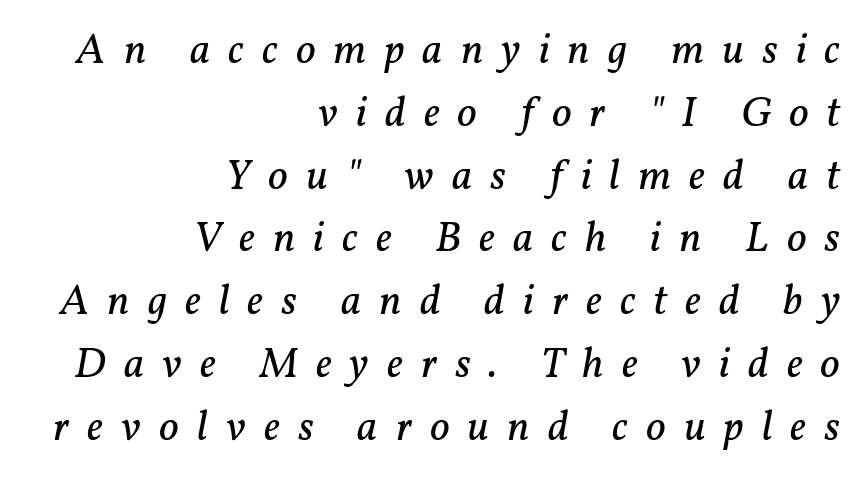
Summary of vertical rhythm: regular, with standard interline spacing. Tracking value appears strongly positive — letters spread wide. The space directly below the letters is spotless. Serif or sans? Serif — the stroke terminals have little feet.
